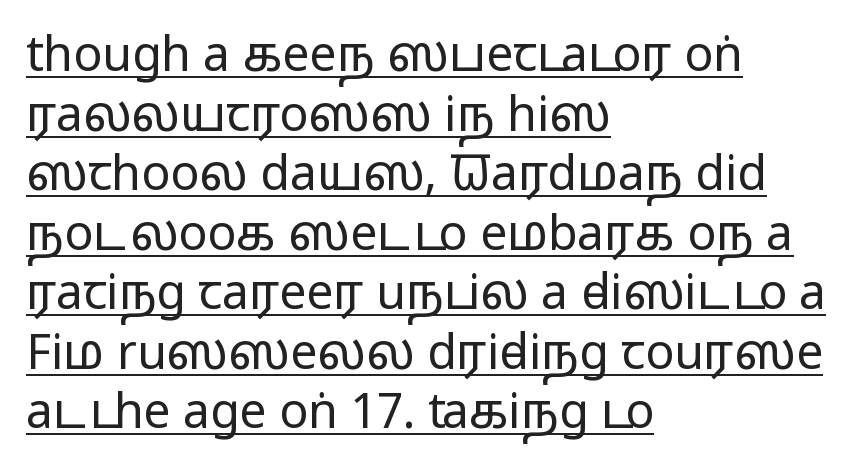
The image shows 48 px regular-weight, wide sans-serif type, upright; set left-aligned, line spacing 1.24x, normal letter spacing, underlined; low stroke contrast and a medium x-height.
